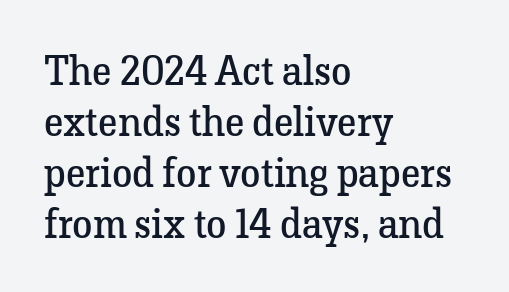
Q: Is the text bold? A: No.
Q: Is the text italic (slanted)? A: No, it is upright.
Q: Is the typeface a serif or a sans-serif typeface? A: Serif.
Q: Is the text underlined? A: No.
Q: How is the paragraph aligned? A: Left-aligned.
Q: Is the spacing between letters normal or unusually wide? A: Normal.
Q: Width (condensed, normal, or wide)? A: Normal.
Q: Stroke contrast? A: Low.
Q: x-height? A: Medium.
Q: Monospaced? A: No.
